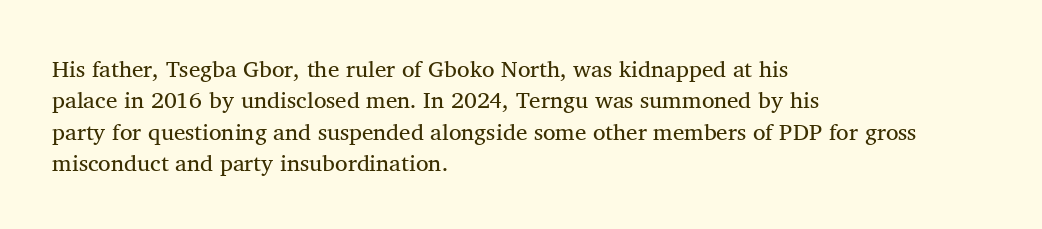
The image shows 23 px text type, upright; set left-aligned, normal line spacing (1.36x), normal letter spacing, not underlined.
